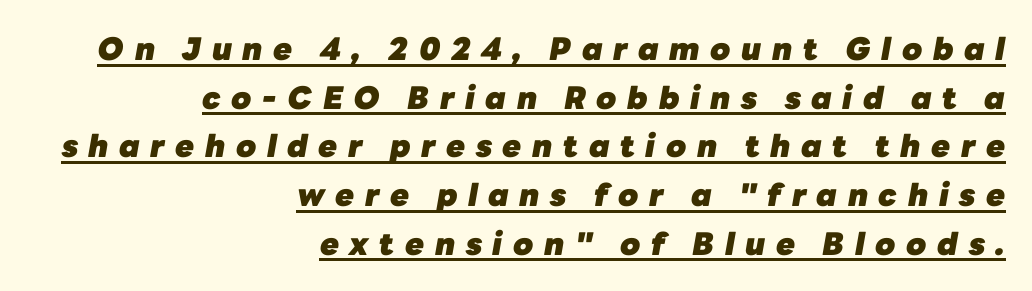
{"italic": "yes", "lean": "right", "slant_degrees": 10, "bold": "yes", "weight": "heavy", "width": "normal", "stroke_contrast": "low", "x_height": "medium", "monospaced": "no", "underline": "yes", "align": "right", "line_spacing": "normal", "line_spacing_ratio": 1.57, "letter_spacing": "wide", "letter_spacing_em": 0.34, "glyph_px": 31}
